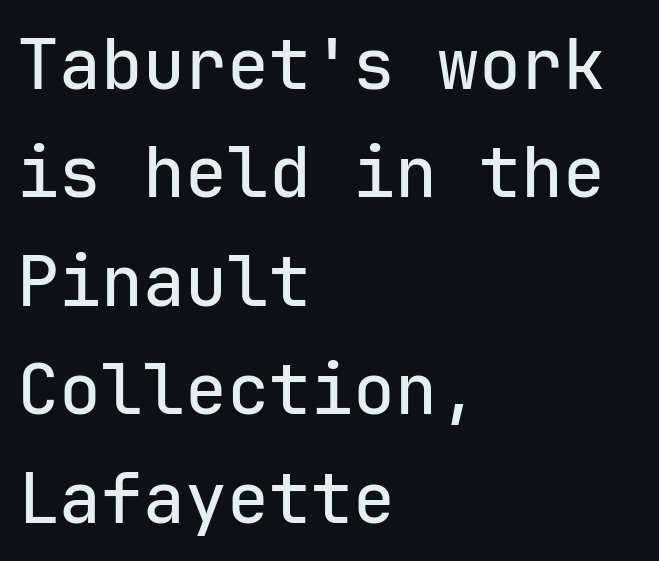
The image shows 70 px sans-serif type, upright, monospaced; set left-aligned, normal line spacing (1.55x), normal letter spacing, not underlined; low stroke contrast and a medium x-height.
